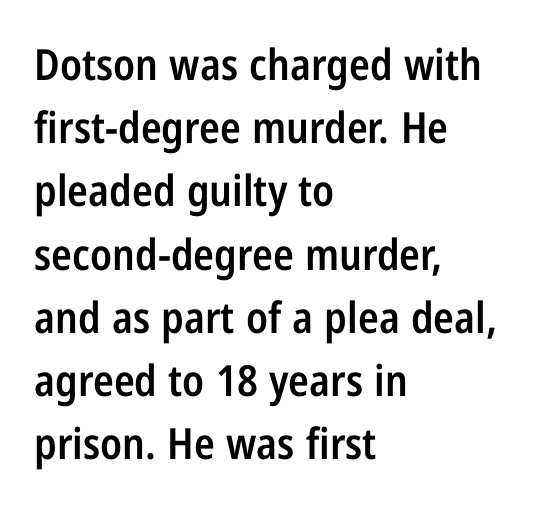
Q: Is the text bold? A: Semi-bold.
Q: Is the text italic (slanted)? A: No, it is upright.
Q: Is the typeface a serif or a sans-serif typeface? A: Sans-serif.
Q: Is the text underlined? A: No.
Q: How is the paragraph aligned? A: Left-aligned.
Q: Is the spacing between letters normal or unusually wide? A: Normal.
Q: Is the spacing between lines tight, normal or loose? A: Normal.
Q: Width (condensed, normal, or wide)? A: Condensed.
Q: Stroke contrast? A: Low.
Q: x-height? A: Medium.
Q: Monospaced? A: No.
